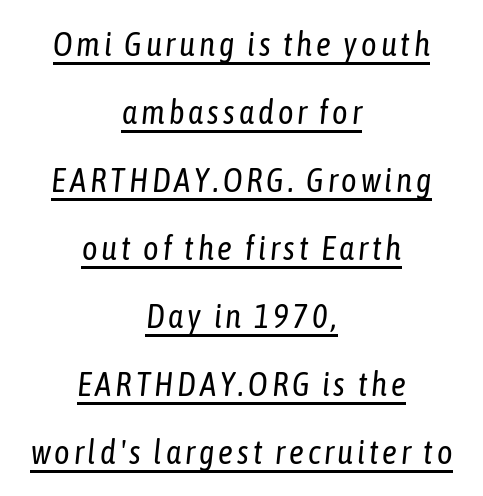
The image shows 33 px regular-weight, condensed type, italic (leaning right); set centered, loose line spacing (2.06x), underlined; low stroke contrast and a medium x-height.
